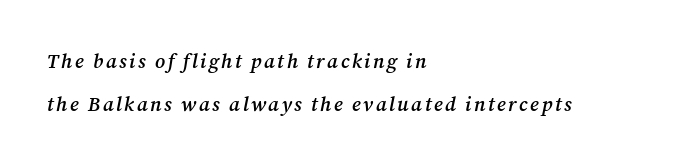
{"italic": "yes", "lean": "right", "slant_degrees": 12, "bold": "semi", "underline": "no", "align": "left", "line_spacing": "loose", "line_spacing_ratio": 2.16, "glyph_px": 20}
